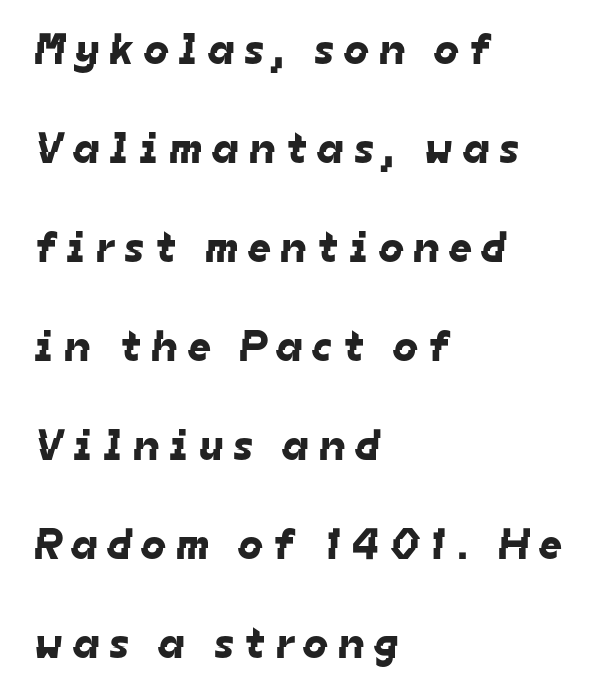
The rendering uses natural spacing where letterforms have individual widths. Beneath every word, the page is bare. The letters carry no serifs — their stems end cleanly without finishing strokes. Display-style spreading of the glyphs; the letterfit is very open.
